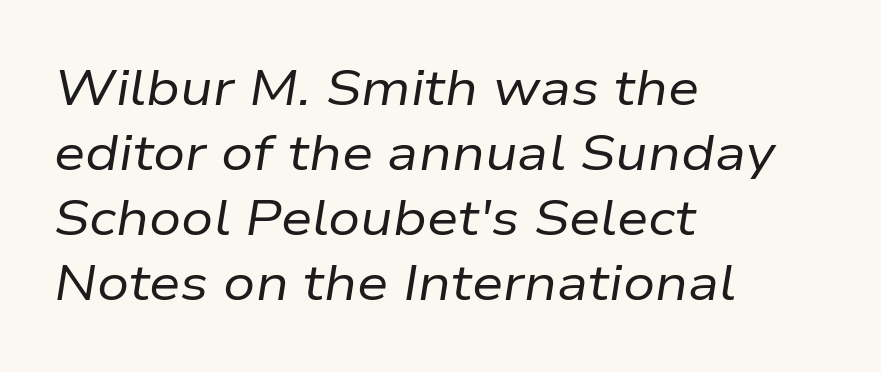
{"italic": "yes", "lean": "right", "slant_degrees": 9, "bold": "no", "weight": "regular", "width": "normal", "stroke_contrast": "low", "x_height": "medium", "monospaced": "no", "underline": "no", "align": "left", "line_spacing": "normal", "line_spacing_ratio": 1.3, "letter_spacing": "normal", "letter_spacing_em": 0.0, "glyph_px": 50}
